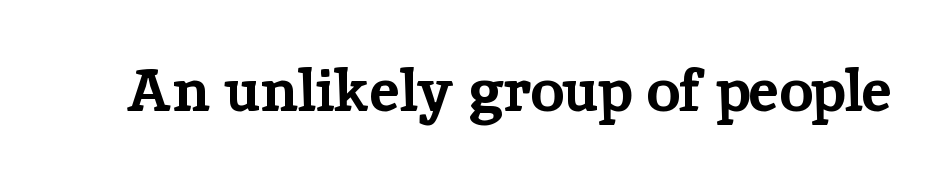
The image shows 60 px bold serif type, upright; set normal letter spacing, not underlined; low stroke contrast and a medium x-height.
